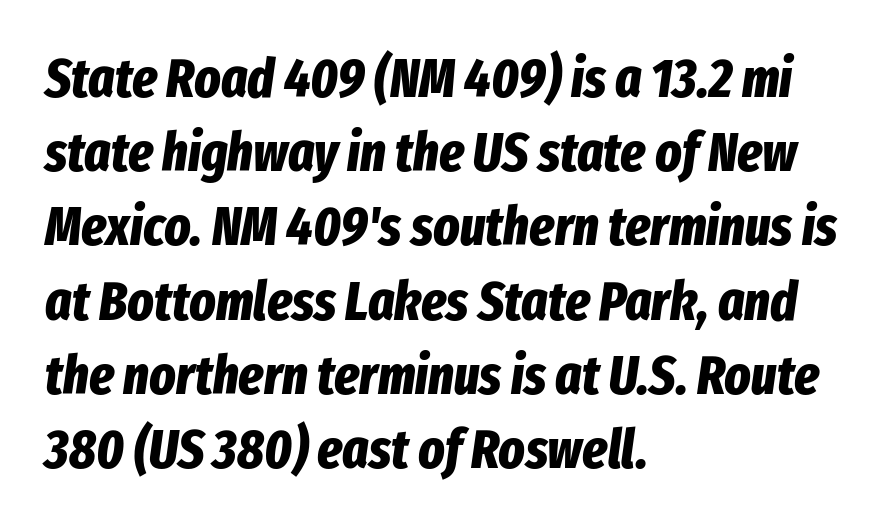
Q: Is the text bold? A: Yes.
Q: Is the text italic (slanted)? A: Yes, it leans right by about 8 degrees.
Q: Is the text underlined? A: No.
Q: How is the paragraph aligned? A: Left-aligned.
Q: Is the spacing between letters normal or unusually wide? A: Normal.
Q: Is the spacing between lines tight, normal or loose? A: Normal.
Q: Width (condensed, normal, or wide)? A: Condensed.
Q: Stroke contrast? A: Low.
Q: x-height? A: Medium.
Q: Monospaced? A: No.
